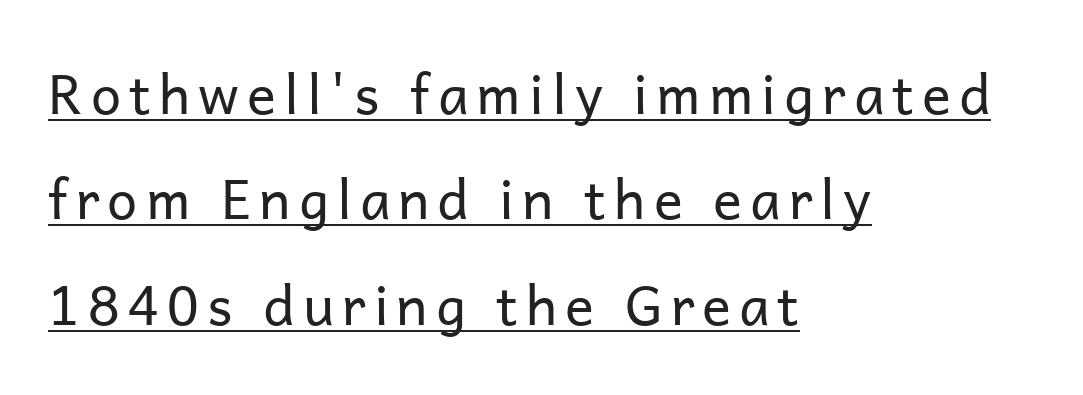
The typesetter chose a ragged-right arrangement here. You can tell it's not italic because the verticals are truly vertical. Stroke mass is kept to a normal reading level or below. The passage shown stacks its lines with a broad gap. Proportional: the letters do not fall into vertical columns.
